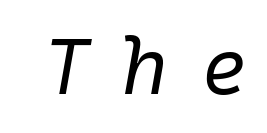
The glyphs look as if they've been sheared to an angle. Anything drawn beneath the words? Only blank space. Here the designer chose a console-style face with uniform glyph widths. Short note: letters widely spaced. On a weight scale, this lands at 450 or below.
